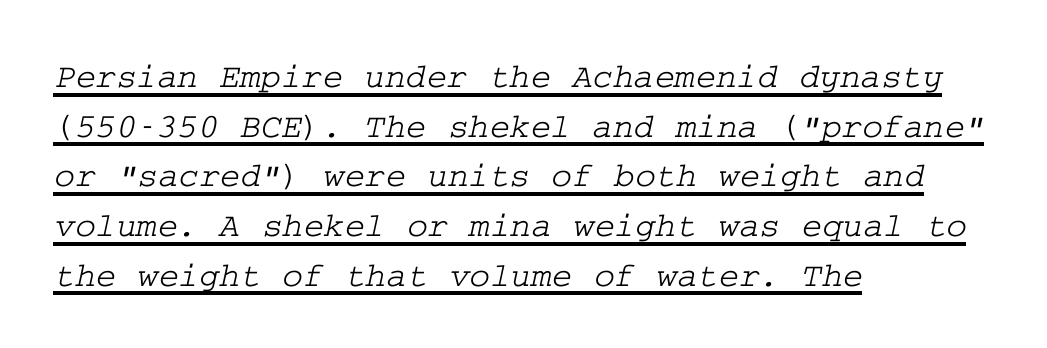
Q: Is the typeface a serif or a sans-serif typeface? A: Serif.
Q: Is the text underlined? A: Yes.
Q: How is the paragraph aligned? A: Left-aligned.
Q: Is the spacing between letters normal or unusually wide? A: Normal.
Q: Is the spacing between lines tight, normal or loose? A: Normal.
Q: Width (condensed, normal, or wide)? A: Wide.
Q: Stroke contrast? A: Low.
Q: x-height? A: Medium.
